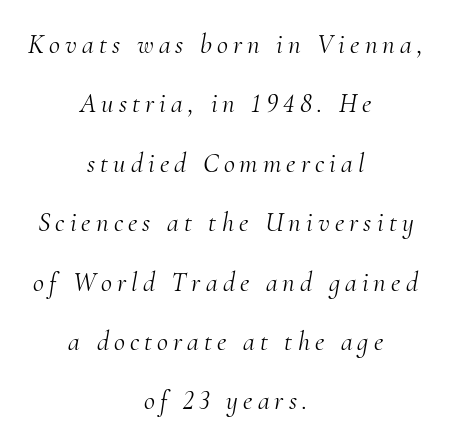
{"italic": "yes", "lean": "right", "slant_degrees": 10, "bold": "no", "underline": "no", "align": "center", "line_spacing": "loose", "line_spacing_ratio": 2.2, "glyph_px": 27}
